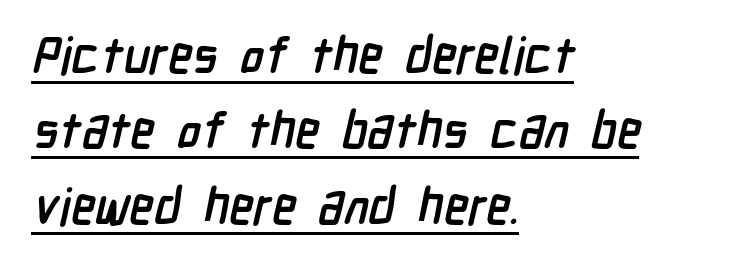
The image shows 50 px semibold, condensed sans-serif type; set left-aligned, normal line spacing (1.51x), normal letter spacing, underlined; low stroke contrast and a medium x-height.
